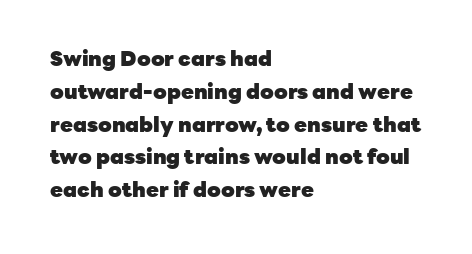
Q: Is the text bold? A: Yes.
Q: Is the text italic (slanted)? A: No, it is upright.
Q: Is the text underlined? A: No.
Q: How is the paragraph aligned? A: Left-aligned.
Q: Is the spacing between letters normal or unusually wide? A: Normal.
Q: Is the spacing between lines tight, normal or loose? A: Normal.
